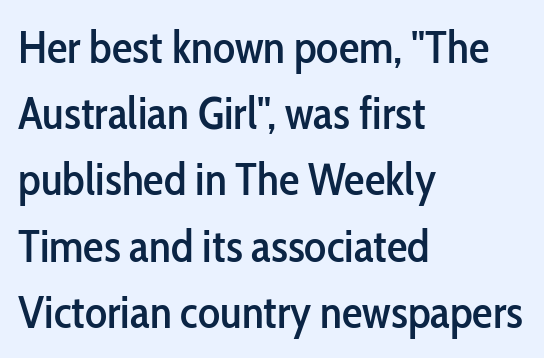
Nope, no serifs anywhere on these letters. Honestly, there is no underline to notice here at all. Spacing between characters is what you'd get straight out of the box. Line starts are locked; line ends wander. These lines are rendered in a variable-pitch font. The lettering holds an erect, upright posture throughout.
